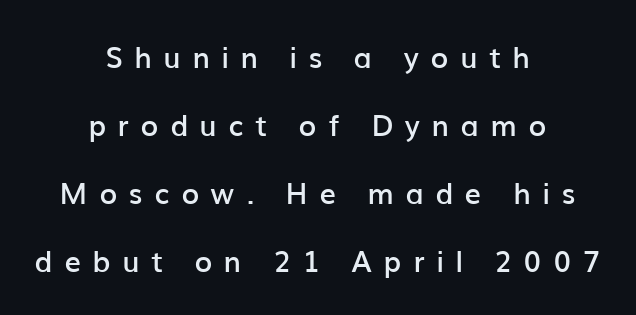
The image shows 29 px semibold sans-serif type, upright; set centered, loose line spacing (2.35x), unusually wide letter spacing (+0.4 em), not underlined; low stroke contrast and a medium x-height.
